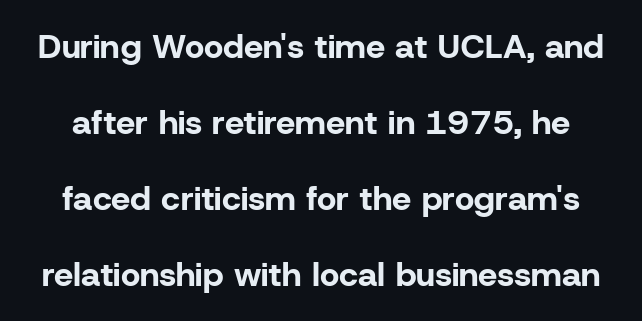
{"serif": "no", "italic": "no", "bold": "yes", "weight": "bold", "width": "normal", "stroke_contrast": "low", "x_height": "medium", "monospaced": "no", "underline": "no", "line_spacing": "loose", "line_spacing_ratio": 2.24, "letter_spacing": "normal", "letter_spacing_em": 0.0, "glyph_px": 34}
